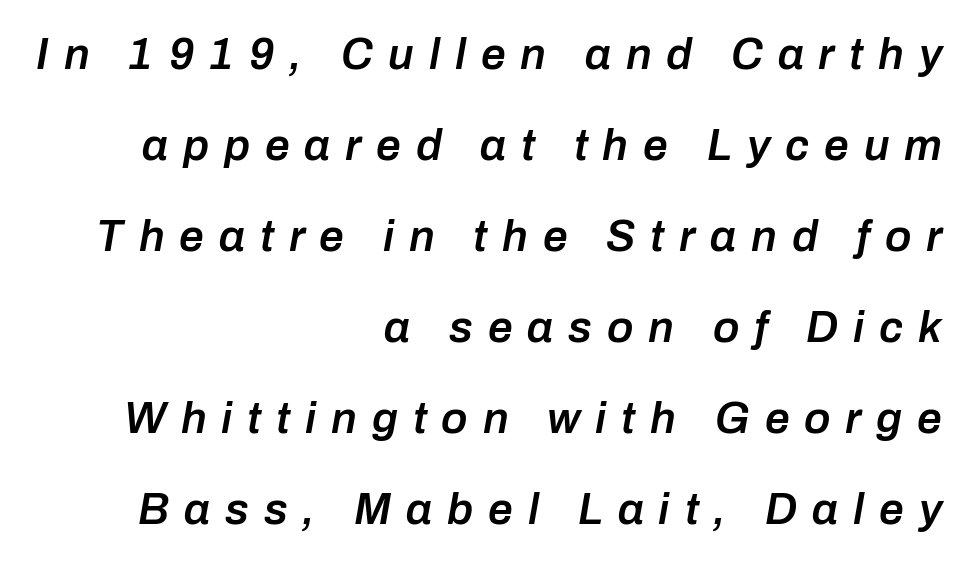
Q: Is the text bold? A: Semi-bold.
Q: Is the text italic (slanted)? A: Yes, it leans right by about 10 degrees.
Q: Is the text underlined? A: No.
Q: How is the paragraph aligned? A: Right-aligned.
Q: Is the spacing between letters normal or unusually wide? A: Unusually wide.
Q: Is the spacing between lines tight, normal or loose? A: Loose.
Q: Width (condensed, normal, or wide)? A: Normal.
Q: Stroke contrast? A: Low.
Q: x-height? A: Medium.
Q: Monospaced? A: No.
